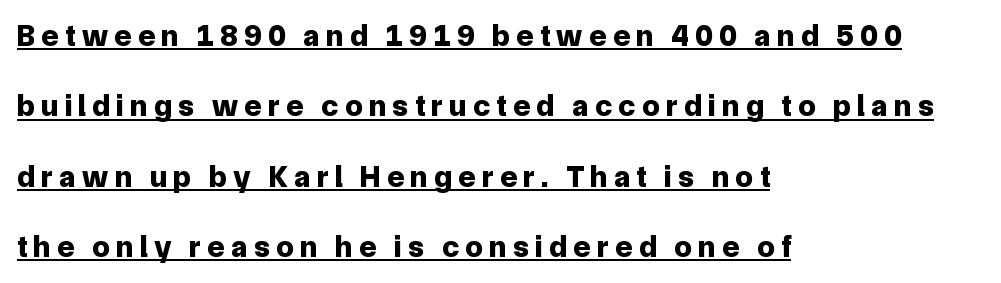
{"serif": "no", "italic": "no", "bold": "yes", "weight": "bold", "width": "normal", "stroke_contrast": "low", "x_height": "medium", "monospaced": "no", "underline": "yes", "align": "left", "line_spacing": "loose", "line_spacing_ratio": 2.27, "letter_spacing": "wide", "letter_spacing_em": 0.21, "glyph_px": 31}
